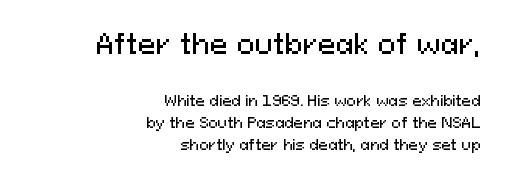
The image shows 27 px text type, upright; set right-aligned, normal line spacing (1.59x), normal letter spacing, not underlined; the first (top) block is 1.93x larger.
